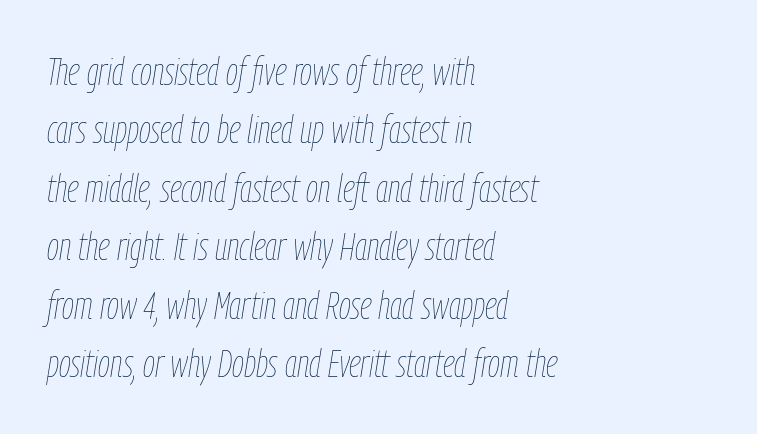
Q: Is the text bold? A: No.
Q: Is the text italic (slanted)? A: Yes, it leans right by about 9 degrees.
Q: Is the text underlined? A: No.
Q: How is the paragraph aligned? A: Left-aligned.
Q: Is the spacing between letters normal or unusually wide? A: Normal.
Q: Is the spacing between lines tight, normal or loose? A: Normal.
Q: Width (condensed, normal, or wide)? A: Condensed.
Q: Stroke contrast? A: Low.
Q: x-height? A: Medium.
Q: Monospaced? A: No.
